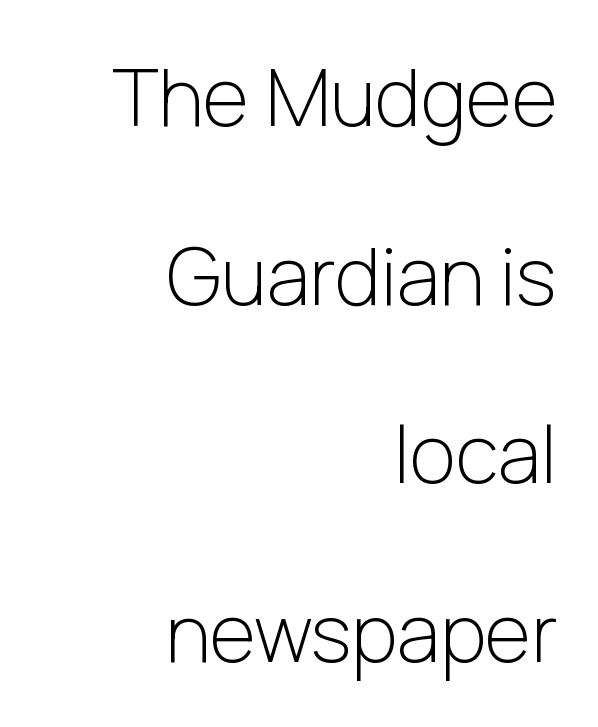
The strokes are not fattened; the text isn't bold. A great deal of white space separates one row of letters from the next. Looks like regular typesetting: each glyph gets only the width it needs. Nothing sits at the stroke ends, so this counts as sans-serif. What stands out about the letter spacing? Nothing — it is the standard amount. Posture: straight, roman, zero tilt.
